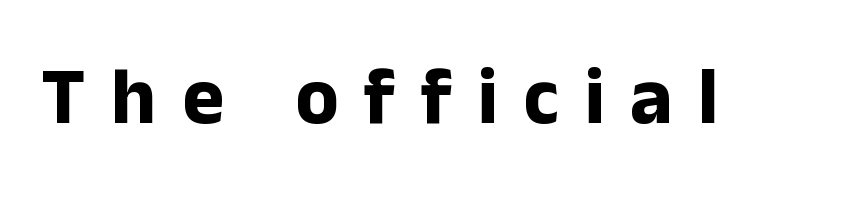
The image shows 80 px bold sans-serif type, upright; set unusually wide letter spacing (+0.32 em), not underlined; low stroke contrast and a medium x-height.
